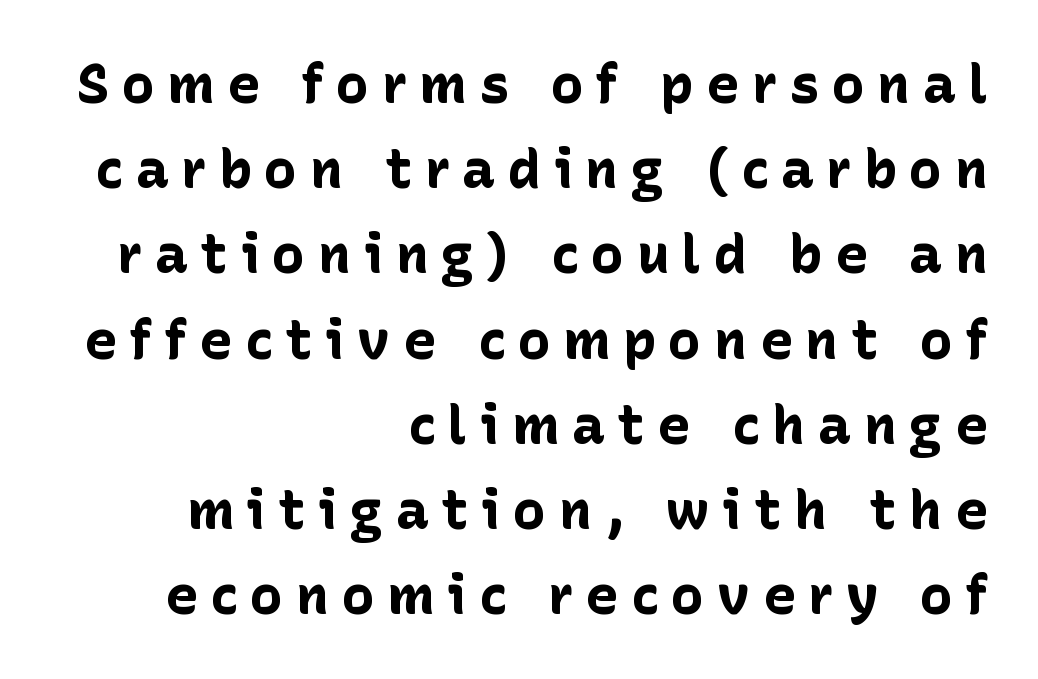
Observe the wide spacing: letters keep a clear distance from each other. Notice how the stems are strictly vertical — no italics here. What's the leading like? Ordinary, nothing unusual. Note the varied advance widths — an 'i' is clearly narrower than an 'm'. Set as a true bold cut, around the 700 mark.
